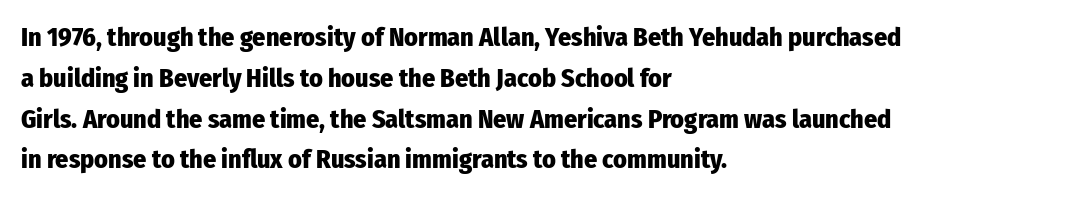
{"italic": "no", "bold": "yes", "underline": "no", "align": "left", "line_spacing": "normal", "line_spacing_ratio": 1.57, "letter_spacing": "normal", "letter_spacing_em": 0.0, "glyph_px": 26}
